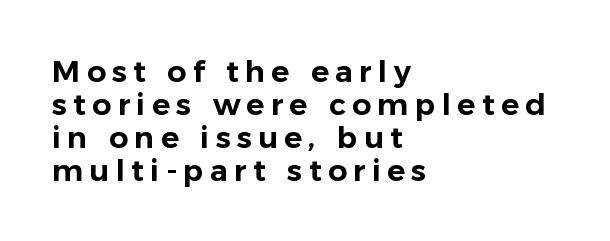
Q: Is the text italic (slanted)? A: No, it is upright.
Q: Is the typeface a serif or a sans-serif typeface? A: Sans-serif.
Q: Is the text underlined? A: No.
Q: How is the paragraph aligned? A: Left-aligned.
Q: Is the spacing between letters normal or unusually wide? A: Unusually wide.
Q: Is the spacing between lines tight, normal or loose? A: Tight.
Q: Width (condensed, normal, or wide)? A: Normal.
Q: Stroke contrast? A: Low.
Q: x-height? A: Medium.
Q: Monospaced? A: No.
